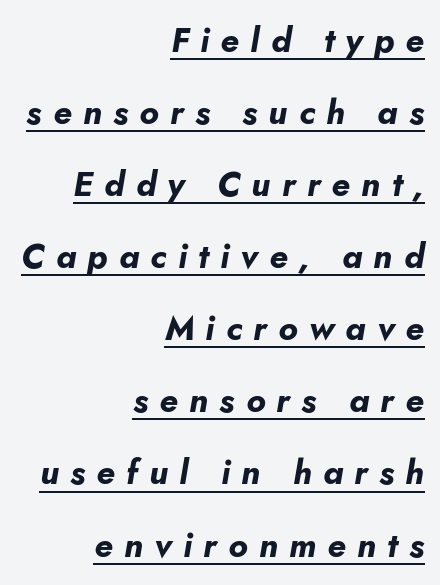
The image shows 34 px bold type, italic (leaning right); set right-aligned, loose line spacing (2.12x), unusually wide letter spacing (+0.33 em), underlined; low stroke contrast and a small x-height.
